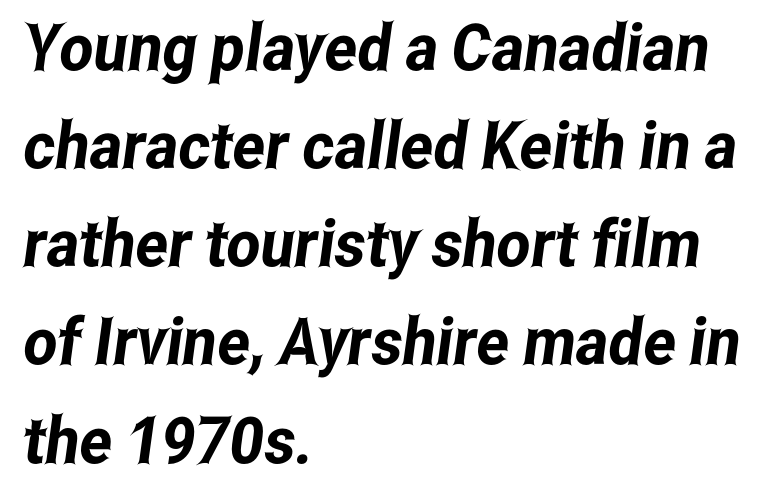
Q: Is the typeface a serif or a sans-serif typeface? A: Sans-serif.
Q: Is the text underlined? A: No.
Q: How is the paragraph aligned? A: Left-aligned.
Q: Is the spacing between letters normal or unusually wide? A: Normal.
Q: Is the spacing between lines tight, normal or loose? A: Normal.
Q: Width (condensed, normal, or wide)? A: Condensed.
Q: Stroke contrast? A: Low.
Q: x-height? A: Medium.
Q: Monospaced? A: No.
